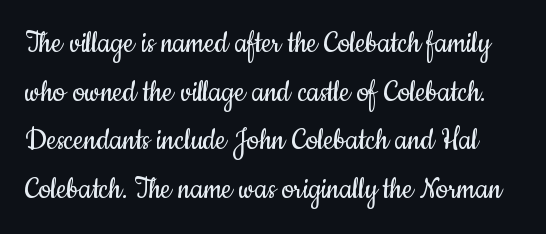
The image shows 34 px regular-weight, condensed sans-serif type; set normal line spacing (1.43x), normal letter spacing, not underlined; low stroke contrast and a small x-height.
